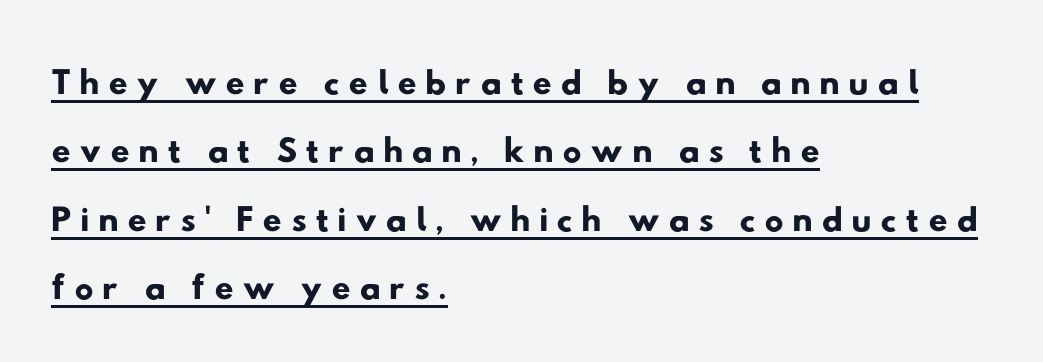
The image shows 53 px wide sans-serif type; set left-aligned, normal line spacing (1.29x), underlined; low stroke contrast and a small x-height.
